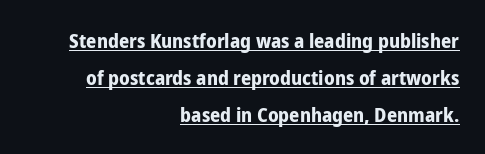
The image shows 20 px bold type, upright; set right-aligned, line spacing 1.85x, normal letter spacing, underlined.
